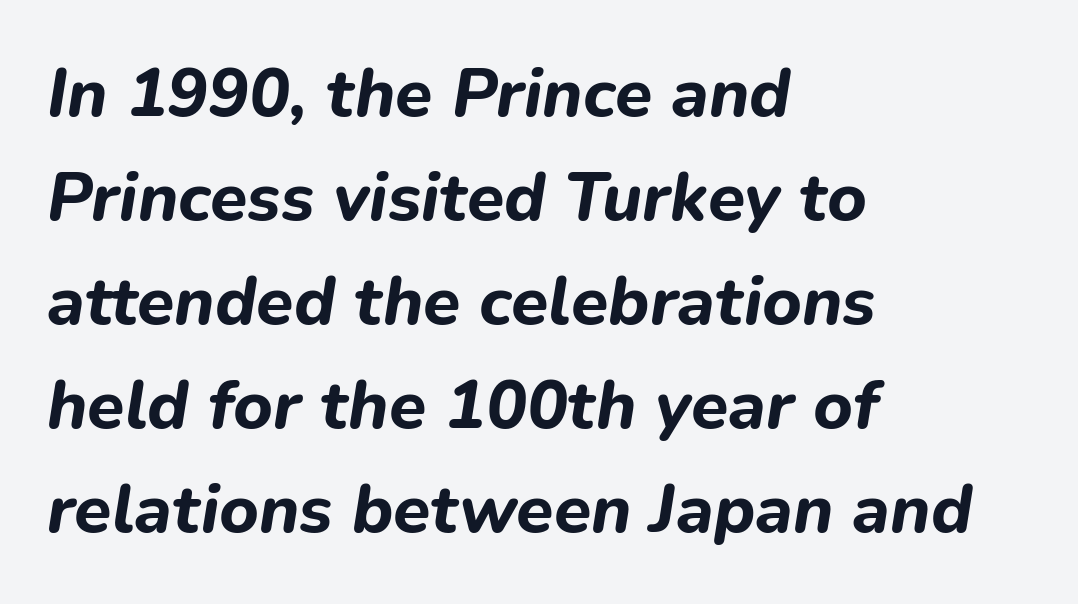
The image shows 68 px bold type, italic (leaning right); set left-aligned, normal line spacing (1.53x), normal letter spacing, not underlined; low stroke contrast and a medium x-height.
